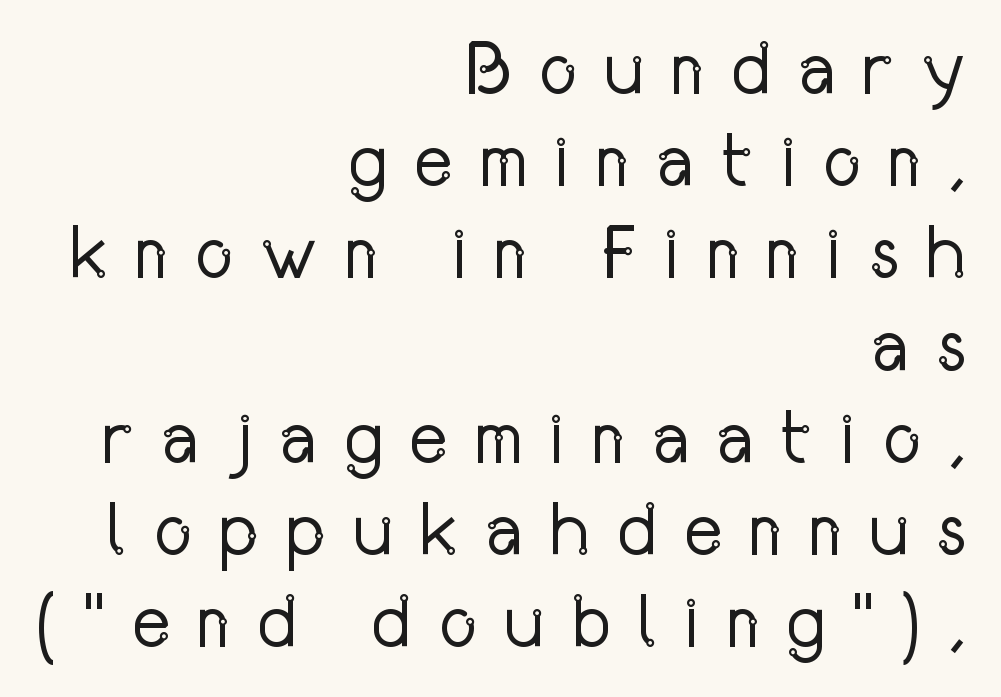
Q: Is the text bold? A: No.
Q: Is the text italic (slanted)? A: No, it is upright.
Q: Is the typeface a serif or a sans-serif typeface? A: Sans-serif.
Q: Is the text underlined? A: No.
Q: How is the paragraph aligned? A: Right-aligned.
Q: Is the spacing between letters normal or unusually wide? A: Unusually wide.
Q: Width (condensed, normal, or wide)? A: Condensed.
Q: Stroke contrast? A: Low.
Q: x-height? A: Medium.
Q: Monospaced? A: No.
